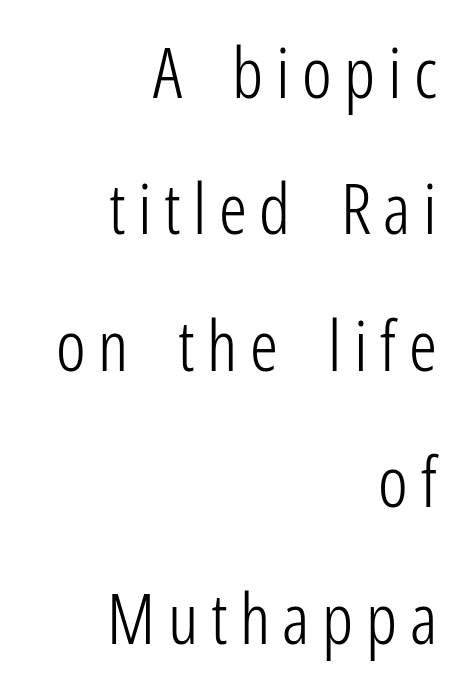
Q: Is the text bold? A: No.
Q: Is the text italic (slanted)? A: No, it is upright.
Q: Is the typeface a serif or a sans-serif typeface? A: Sans-serif.
Q: Is the text underlined? A: No.
Q: How is the paragraph aligned? A: Right-aligned.
Q: Is the spacing between lines tight, normal or loose? A: Loose.
Q: Width (condensed, normal, or wide)? A: Condensed.
Q: Stroke contrast? A: Low.
Q: x-height? A: Medium.
Q: Monospaced? A: No.
